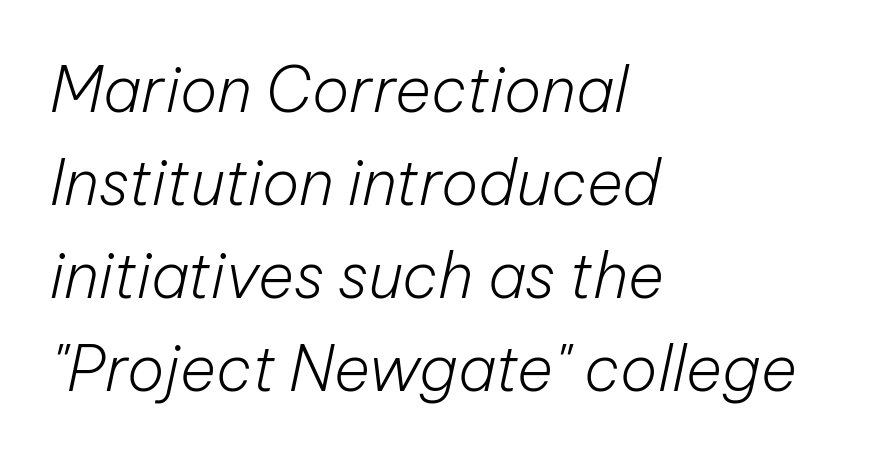
{"italic": "yes", "lean": "right", "slant_degrees": 12, "bold": "no", "weight": "light", "width": "normal", "stroke_contrast": "low", "x_height": "medium", "monospaced": "no", "underline": "no", "align": "left", "line_spacing": "normal", "line_spacing_ratio": 1.5, "letter_spacing": "normal", "letter_spacing_em": 0.0, "glyph_px": 62}
